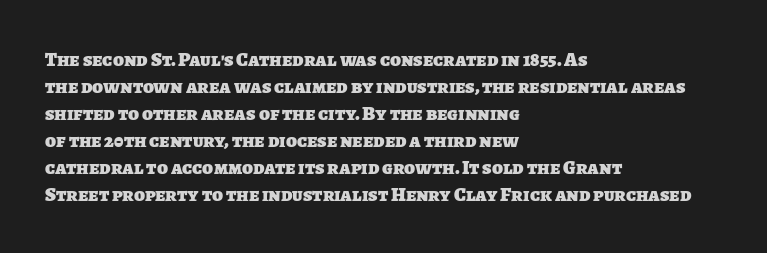
The image shows 20 px bold type; set left-aligned, normal line spacing (1.35x), normal letter spacing, not underlined.
